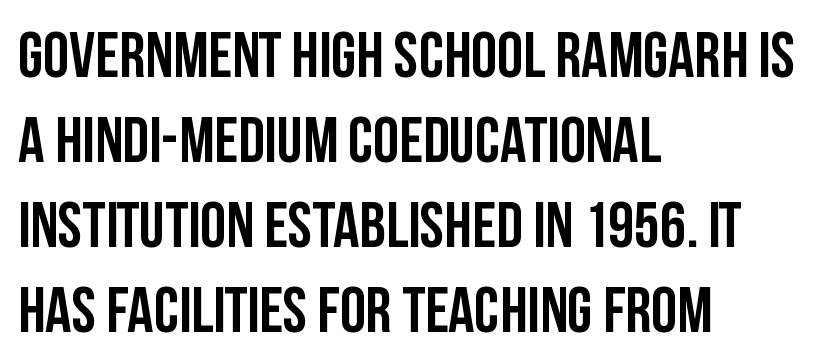
Rule under the text: the space is simply empty. Nothing unusual about the tracking: characters are spaced as the font intends. Posture: straight, roman, zero tilt. The type family on display is of the sans-serif kind.
